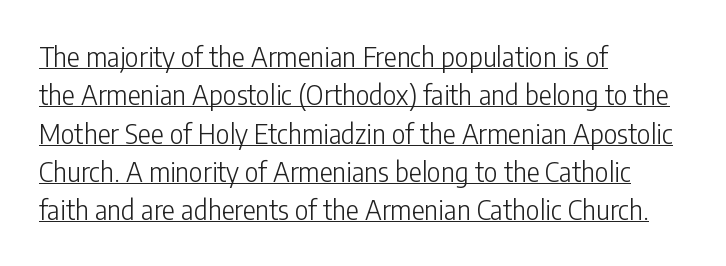
The image shows 27 px text type, upright; set left-aligned, normal line spacing (1.42x), normal letter spacing, underlined.
